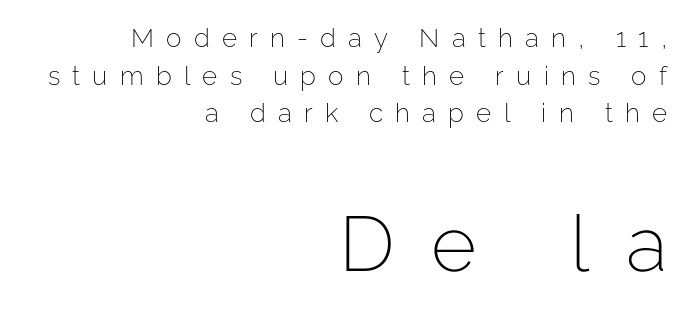
The image shows 78 px light sans-serif type, upright; set right-aligned, normal line spacing (1.45x), unusually wide letter spacing (+0.47 em), not underlined; the second (bottom) block is 3.0x larger; low stroke contrast and a medium x-height.
